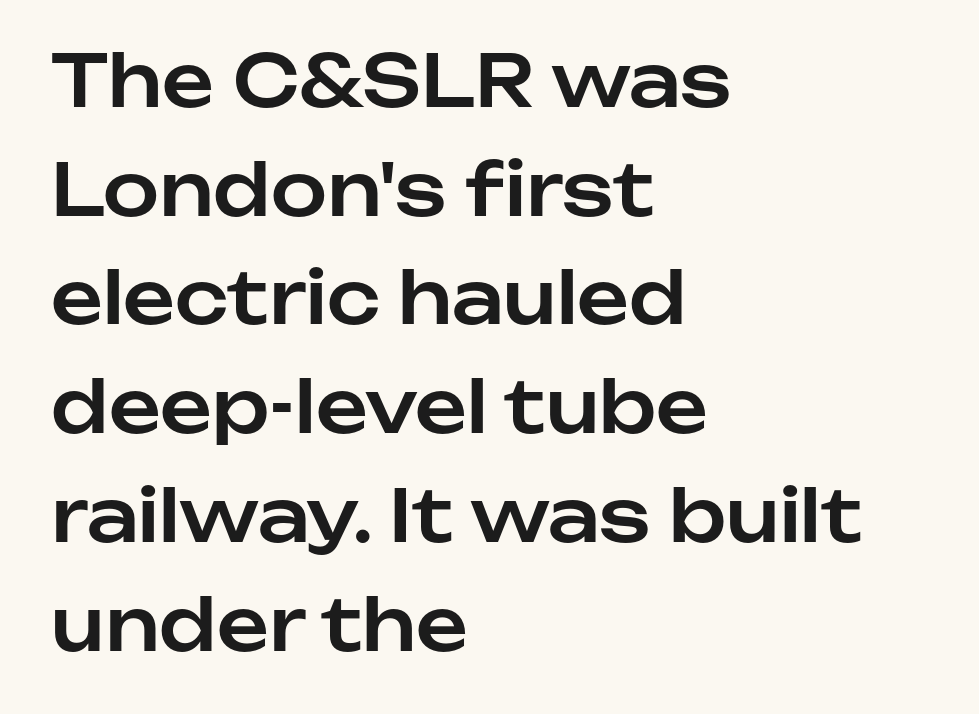
Line starts are locked; line ends wander. Do the letters lean? They stand straight. Look at the bottom of the vertical strokes: they stop flat, with no serifs. A typesetter would call this leading conventional body-copy spacing. You could not count columns in this text — the font is proportionally spaced. This sample uses plain, unmodified letter spacing.
